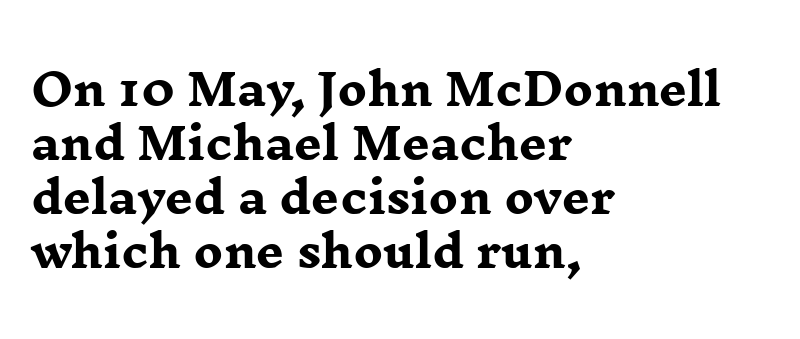
{"serif": "yes", "italic": "no", "bold": "yes", "weight": "heavy", "width": "wide", "stroke_contrast": "low", "x_height": "medium", "monospaced": "no", "underline": "no", "align": "left", "line_spacing_ratio": 1.23, "letter_spacing": "normal", "letter_spacing_em": 0.0, "glyph_px": 44}
